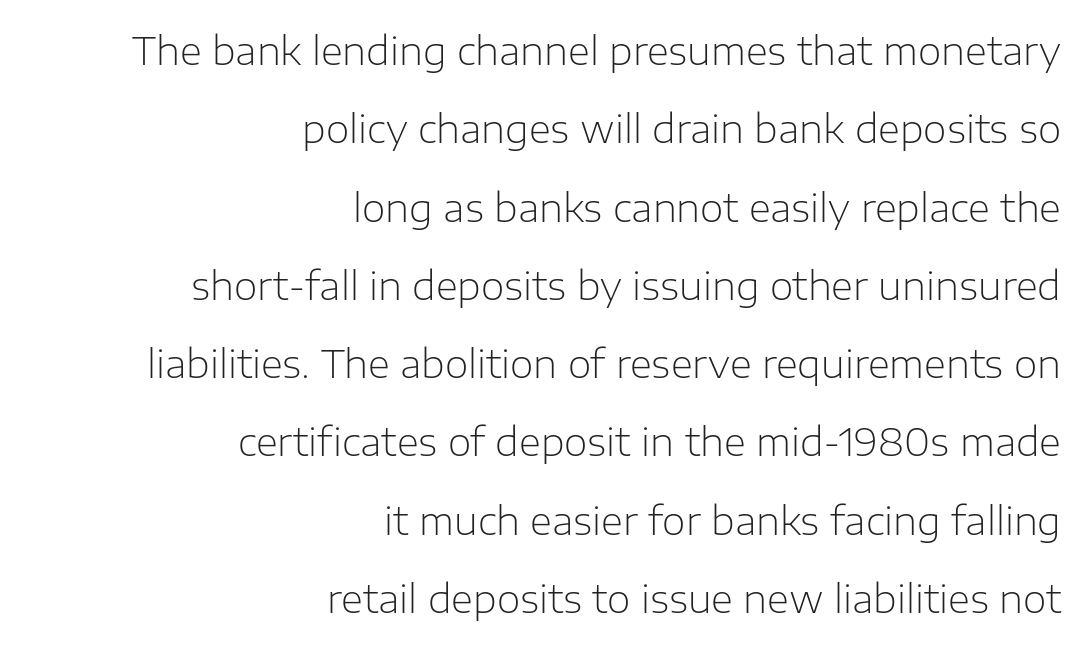
This is roman type, the default non-slanted kind. Does the type have serifs? No, each stem ends abruptly. The passage shown has conventional tracking throughout. The space between consecutive lines is lavish. Is the block centered? No — it sits flush against the right margin. Varying glyph widths throughout — classic text-font behaviour.
